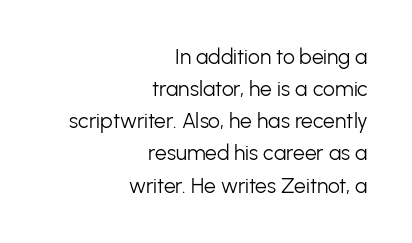
These lines stack with their right ends in a neat column. Here the glyphs are tracked normally, forming tight word shapes. A light-to-regular cut is what we see here. Rendered with straight, roman letterforms. Letters rest on an invisible, unmarked baseline.
